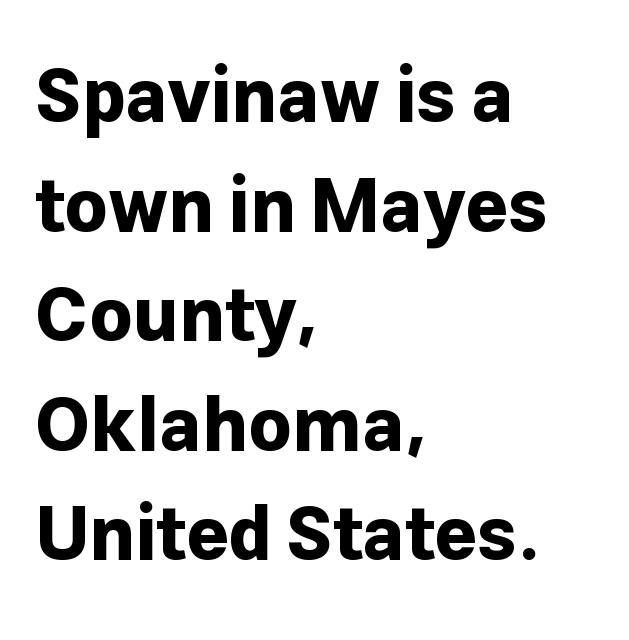
Q: Is the text bold? A: Yes.
Q: Is the text italic (slanted)? A: No, it is upright.
Q: Is the typeface a serif or a sans-serif typeface? A: Sans-serif.
Q: Is the text underlined? A: No.
Q: How is the paragraph aligned? A: Left-aligned.
Q: Is the spacing between letters normal or unusually wide? A: Normal.
Q: Is the spacing between lines tight, normal or loose? A: Normal.
Q: Width (condensed, normal, or wide)? A: Normal.
Q: Stroke contrast? A: Low.
Q: x-height? A: Medium.
Q: Monospaced? A: No.
